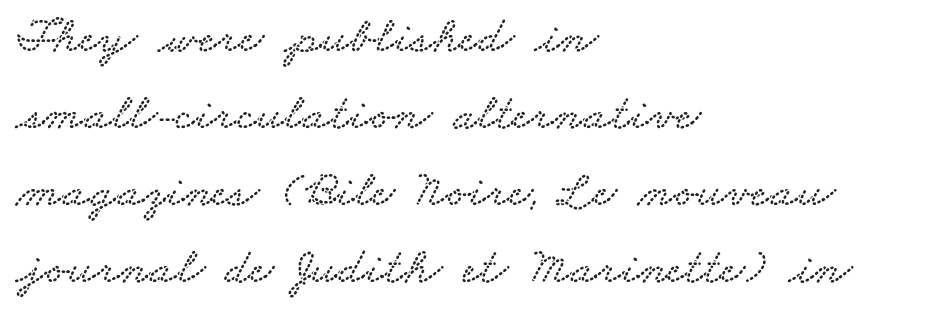
Q: Is the typeface a serif or a sans-serif typeface? A: Serif.
Q: Is the text underlined? A: No.
Q: How is the paragraph aligned? A: Left-aligned.
Q: Is the spacing between letters normal or unusually wide? A: Normal.
Q: Is the spacing between lines tight, normal or loose? A: Normal.
Q: Width (condensed, normal, or wide)? A: Wide.
Q: Stroke contrast? A: Low.
Q: x-height? A: Small.
Q: Monospaced? A: No.
